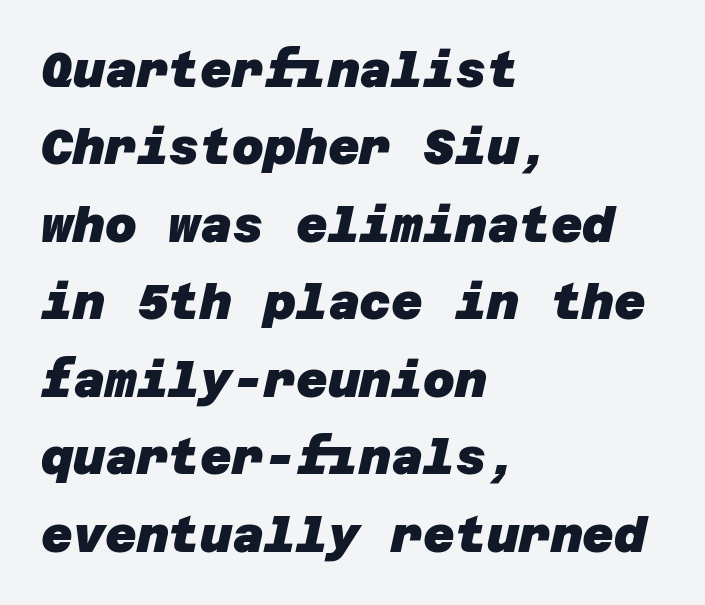
Q: Is the text bold? A: Yes.
Q: Is the typeface a serif or a sans-serif typeface? A: Sans-serif.
Q: Is the text underlined? A: No.
Q: How is the paragraph aligned? A: Left-aligned.
Q: Is the spacing between letters normal or unusually wide? A: Normal.
Q: Is the spacing between lines tight, normal or loose? A: Normal.
Q: Width (condensed, normal, or wide)? A: Normal.
Q: Stroke contrast? A: Low.
Q: x-height? A: Large.
